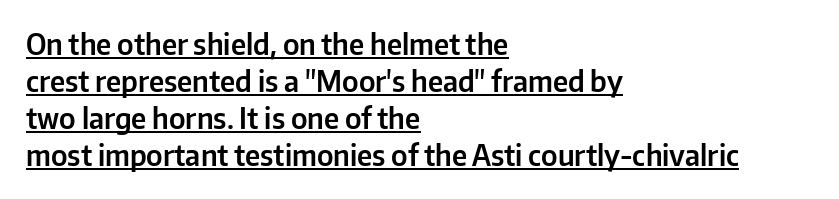
The image shows 28 px sans-serif type, upright; set left-aligned, normal line spacing (1.32x), normal letter spacing, underlined; low stroke contrast and a medium x-height.
